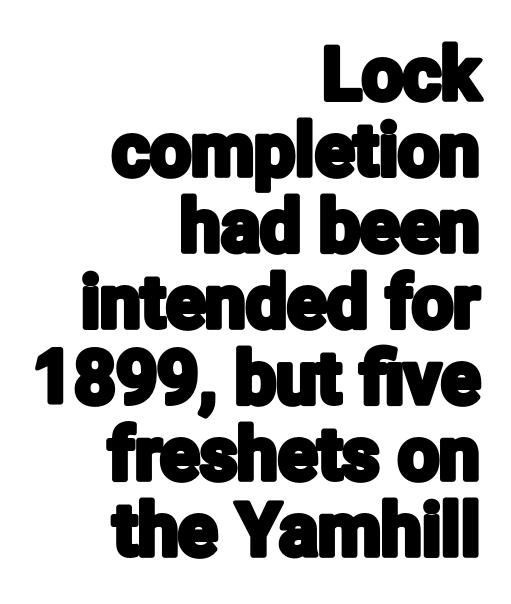
Q: Is the text italic (slanted)? A: No, it is upright.
Q: Is the typeface a serif or a sans-serif typeface? A: Sans-serif.
Q: Is the text underlined? A: No.
Q: How is the paragraph aligned? A: Right-aligned.
Q: Is the spacing between letters normal or unusually wide? A: Normal.
Q: Is the spacing between lines tight, normal or loose? A: Tight.
Q: Width (condensed, normal, or wide)? A: Condensed.
Q: Stroke contrast? A: Low.
Q: x-height? A: Medium.
Q: Monospaced? A: No.
